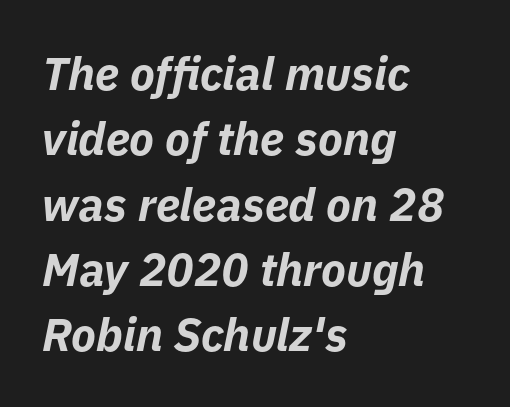
Q: Is the text bold? A: Yes.
Q: Is the text italic (slanted)? A: Yes, it leans right by about 11 degrees.
Q: Is the text underlined? A: No.
Q: How is the paragraph aligned? A: Left-aligned.
Q: Is the spacing between letters normal or unusually wide? A: Normal.
Q: Is the spacing between lines tight, normal or loose? A: Normal.
Q: Width (condensed, normal, or wide)? A: Normal.
Q: Stroke contrast? A: Low.
Q: x-height? A: Medium.
Q: Monospaced? A: No.
